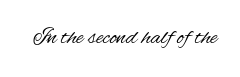
{"bold": "no", "underline": "no", "letter_spacing": "normal", "letter_spacing_em": 0.0, "glyph_px": 24}
